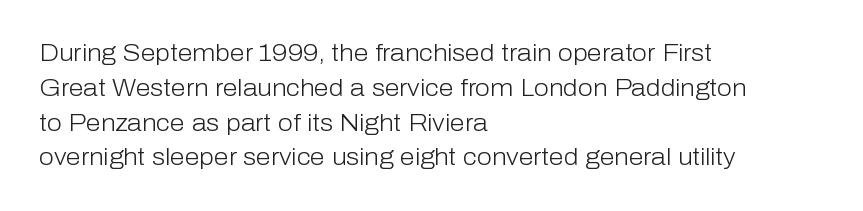
The image shows 24 px text type, upright; set left-aligned, normal line spacing (1.45x), normal letter spacing, not underlined.
